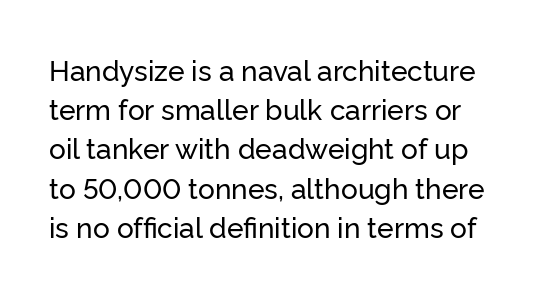
The image shows 28 px sans-serif type, upright; set normal line spacing (1.4x), normal letter spacing, not underlined; low stroke contrast and a medium x-height.
